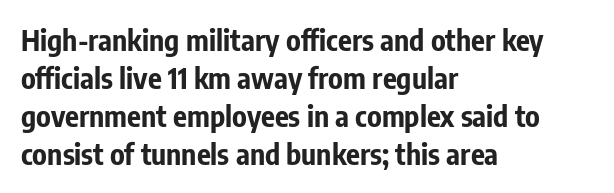
The image shows 29 px bold, condensed sans-serif type, upright; set left-aligned, normal line spacing (1.31x), normal letter spacing, not underlined; low stroke contrast and a medium x-height.
